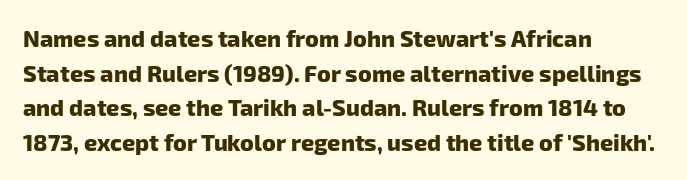
Q: Is the text bold? A: Yes.
Q: Is the text underlined? A: No.
Q: How is the paragraph aligned? A: Left-aligned.
Q: Is the spacing between letters normal or unusually wide? A: Normal.
Q: Is the spacing between lines tight, normal or loose? A: Normal.
